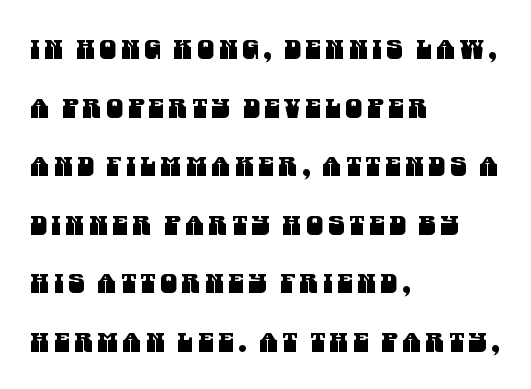
The image shows 27 px text type; set left-aligned, loose line spacing (2.17x), not underlined.
